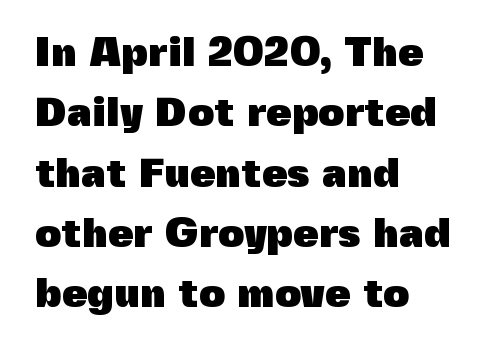
Q: Is the text bold? A: Yes.
Q: Is the text italic (slanted)? A: No, it is upright.
Q: Is the typeface a serif or a sans-serif typeface? A: Sans-serif.
Q: Is the text underlined? A: No.
Q: How is the paragraph aligned? A: Left-aligned.
Q: Is the spacing between letters normal or unusually wide? A: Normal.
Q: Is the spacing between lines tight, normal or loose? A: Normal.
Q: Width (condensed, normal, or wide)? A: Normal.
Q: x-height? A: Medium.
Q: Monospaced? A: No.
